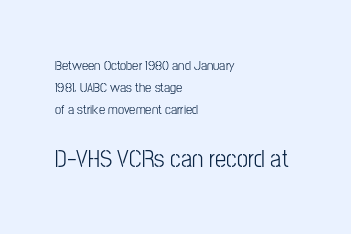
Italic: no, the glyphs are upright roman. Honestly, the letter spacing is just normal — you wouldn't notice it. Bigger letters appear in the bottom chunk; the top chunk is reduced. Is this a heavy cut? Hardly; it is regular or lighter. Leftover space on each line is placed entirely after the last word. Unmarked baselines from the first word to the last.
